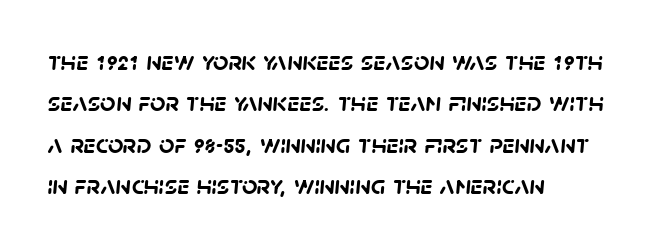
The rendering keeps characters at their native spacing. This rendering features lettering with no underline. Chunky letters — that's bold for sure. How would I describe the line gaps? Plain and ordinary. Teacher's note: observe the even left margin — that is flush-left alignment.
